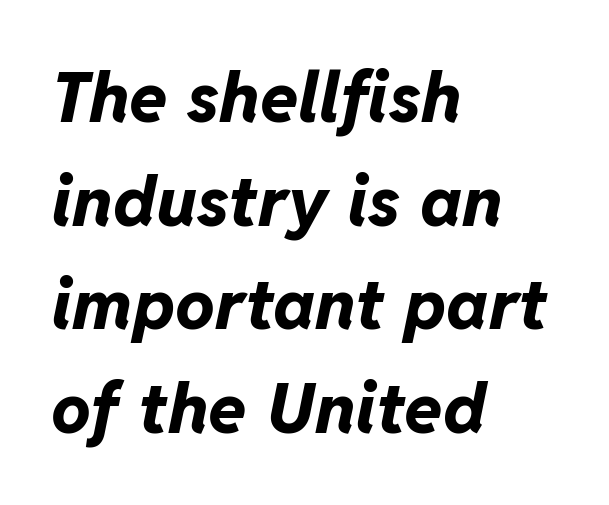
The image shows 70 px bold type, italic (leaning right); set left-aligned, normal line spacing (1.48x), normal letter spacing, not underlined; low stroke contrast and a medium x-height.
